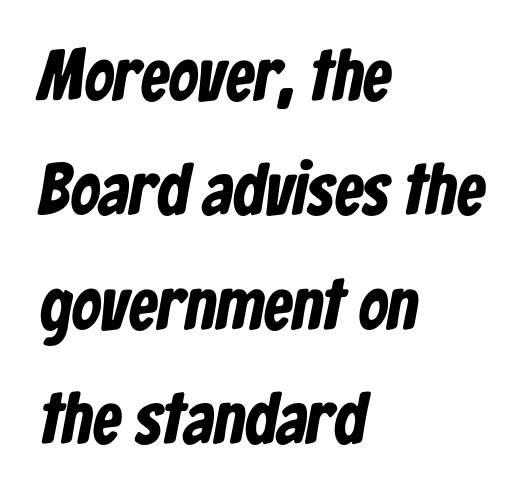
The image shows 72 px bold, condensed sans-serif type; set left-aligned, normal line spacing (1.59x), normal letter spacing, not underlined; low stroke contrast and a medium x-height.
